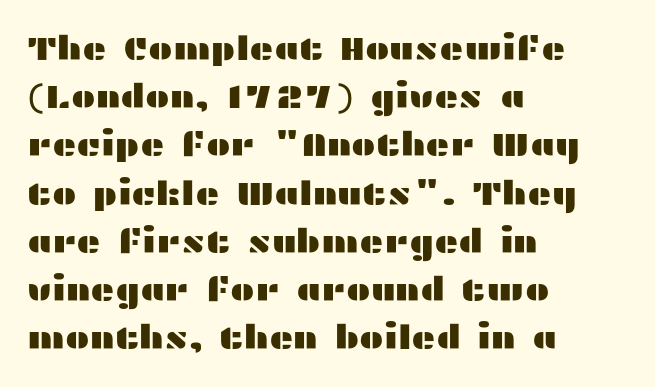
The rendering uses natural spacing where letterforms have individual widths. Does the copy run flush right? No — it runs flush left. Vertical strokes here are truly vertical. The line-height multiplier appears to be the usual default. Glyph-to-glyph distance matches everyday printed text.
